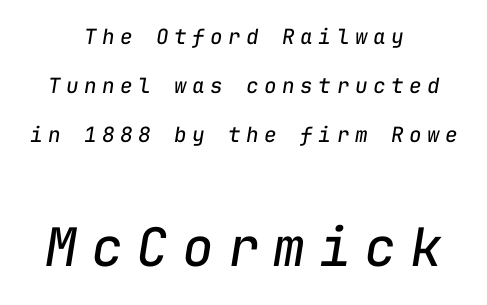
{"italic": "yes", "lean": "right", "slant_degrees": 9, "bold": "no", "weight": "regular", "width": "normal", "stroke_contrast": "low", "x_height": "medium", "monospaced": "yes", "underline": "no", "align": "center", "line_spacing": "loose", "line_spacing_ratio": 2.33, "letter_spacing": "wide", "letter_spacing_em": 0.26, "larger_block": "second", "size_ratio": 2.52, "glyph_px": 53}
